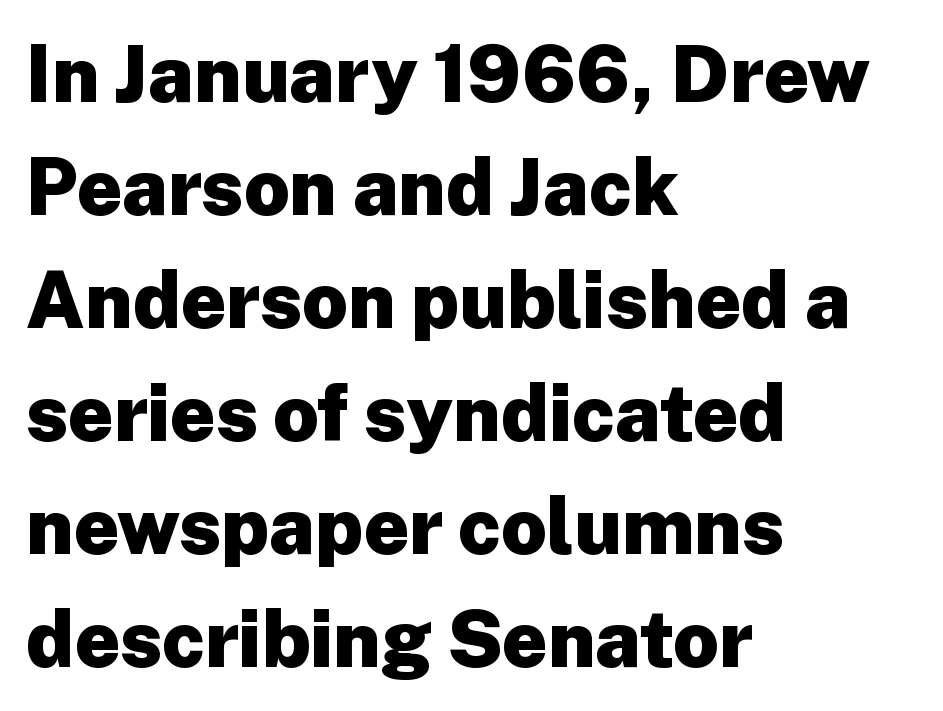
This rendering uses left alignment, leaving the right contour irregular. The face used here is proportionally spaced, like ordinary book or web type. Compared with typical body copy, the letter spacing here is the same. The zone under the glyphs is completely vacant. Leading matches the norm, producing a regular column. The letters stand straight up with perfectly vertical stems.
